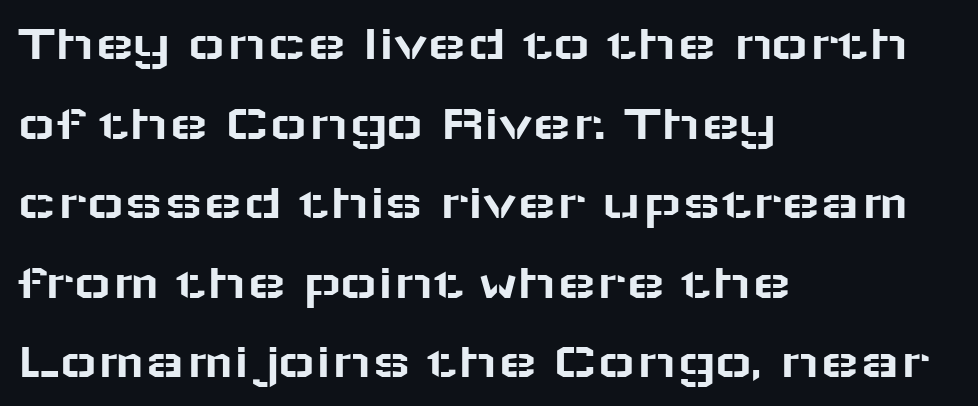
The image shows 52 px wide sans-serif type, upright; set left-aligned, normal line spacing (1.53x), normal letter spacing, not underlined; low stroke contrast and a medium x-height.
